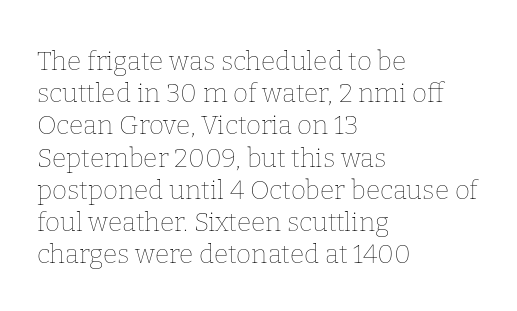
The image shows 26 px text type, upright; set left-aligned, line spacing 1.24x, normal letter spacing, not underlined.
